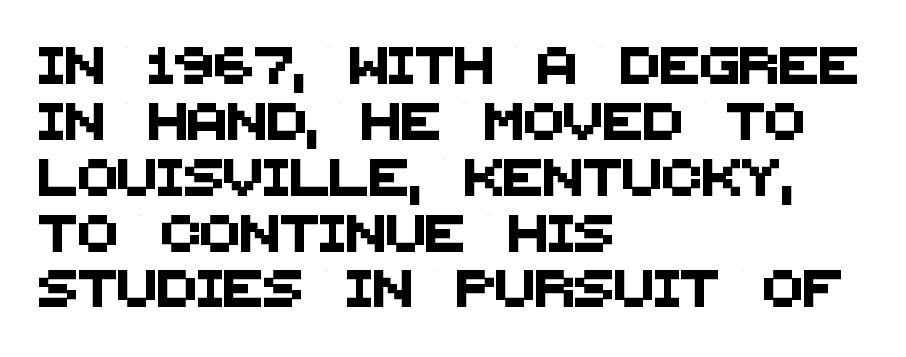
Notice how the passage keeps a crisp vertical edge on the left only. Each new line begins a customary step beneath the previous one. Each row of text sits above clean, open space. Note the varied advance widths — an 'i' is clearly narrower than an 'm'.
